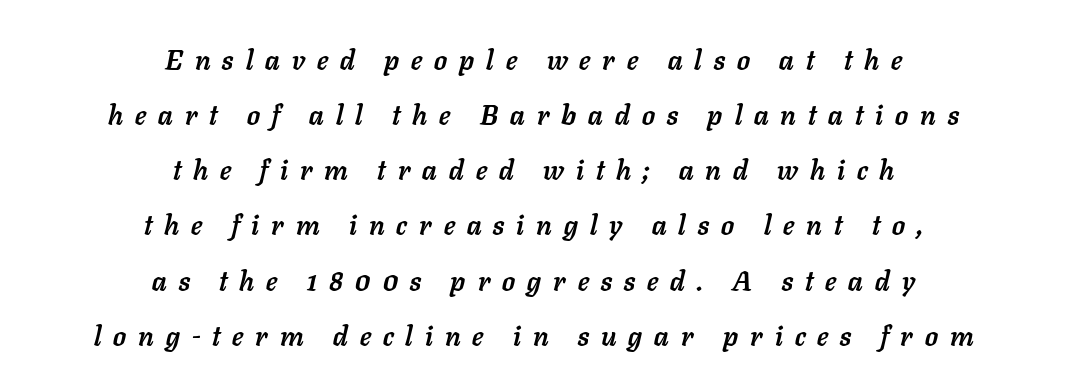
The image shows 28 px semibold type, italic (leaning right); set centered, loose line spacing (1.97x), unusually wide letter spacing (+0.43 em), not underlined; low stroke contrast and a medium x-height.
